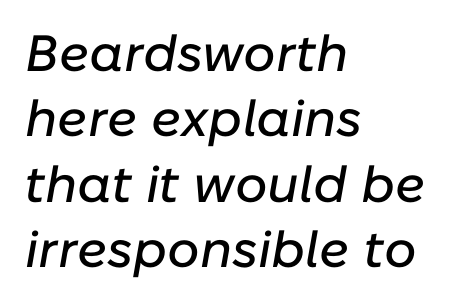
{"italic": "yes", "lean": "right", "slant_degrees": 10, "width": "normal", "stroke_contrast": "low", "x_height": "medium", "monospaced": "no", "underline": "no", "align": "left", "line_spacing": "normal", "line_spacing_ratio": 1.28, "letter_spacing": "normal", "letter_spacing_em": 0.0, "glyph_px": 51}
